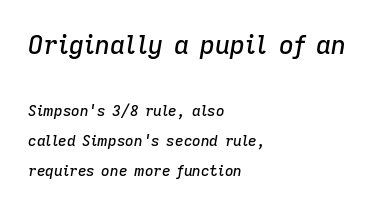
Clear beneath every line of the passage. A typesetter would call this leading open, well beyond the default. Caption: upper text group enlarged, lower text group reduced. Teacher's note: observe the even left margin — that is flush-left alignment.
